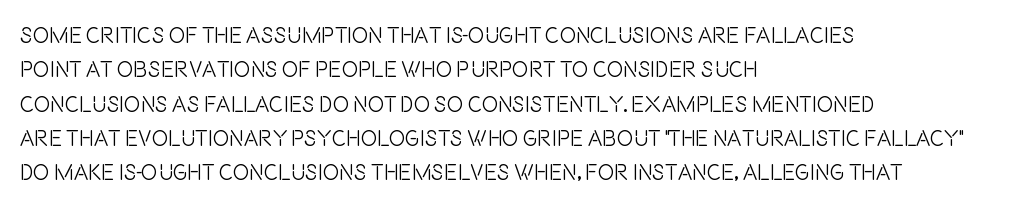
The image shows 22 px text type, upright; set left-aligned, normal line spacing (1.56x), normal letter spacing, not underlined.
